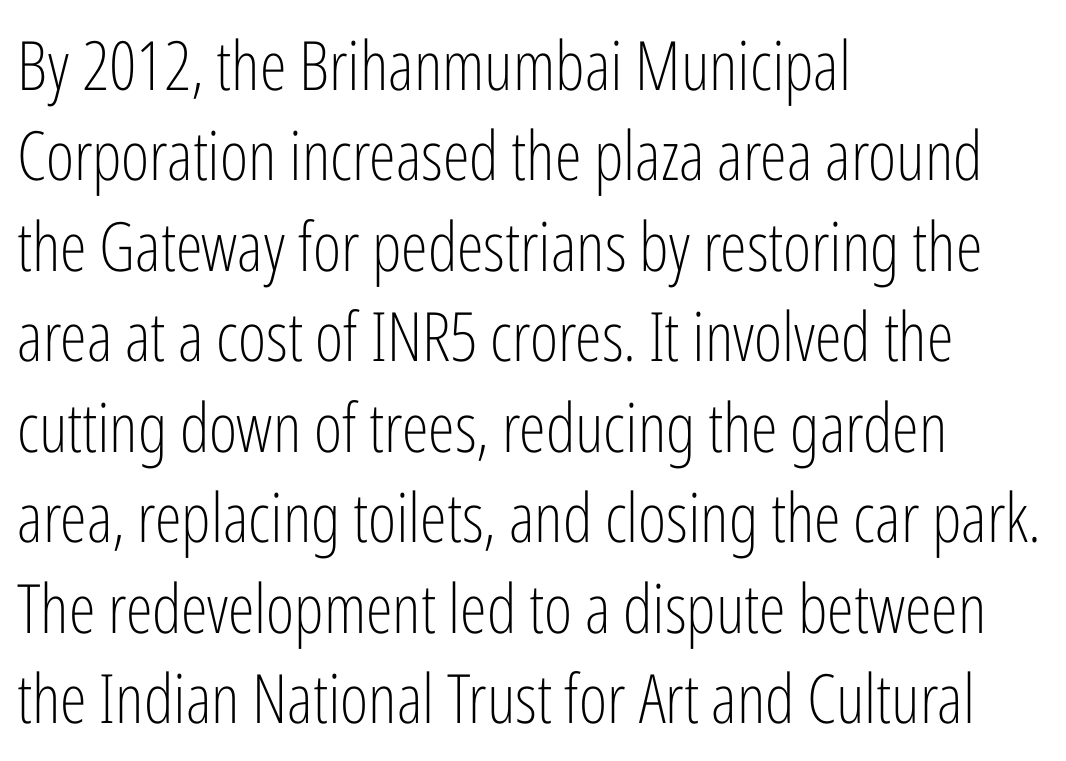
Ascenders rise straight up at ninety degrees. Letterform terminals end flat and unadorned throughout the passage. These lines are rendered in a variable-pitch font. A normal amount of white space separates one row of letters from the next. The foot of each line stays bare and open. Stems here are at most as thick as an everyday book face.
